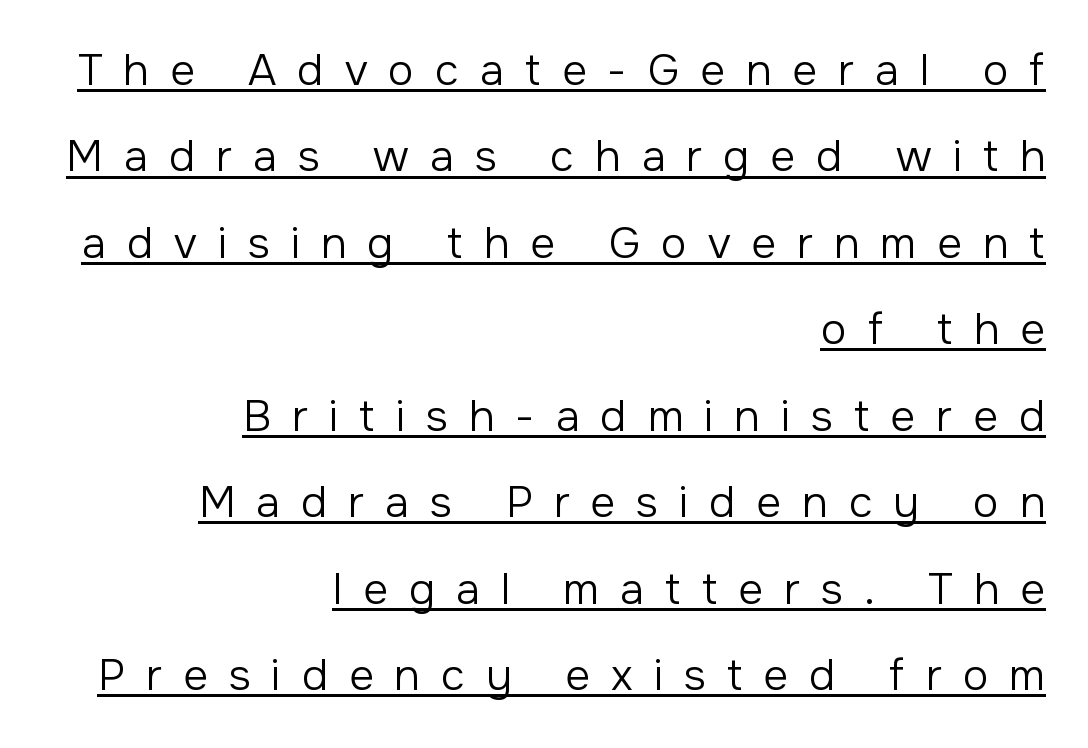
The image shows 43 px regular-weight sans-serif type, upright; set right-aligned, loose line spacing (2.01x), unusually wide letter spacing (+0.49 em), underlined; low stroke contrast and a medium x-height.
